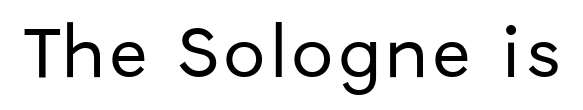
Vertical strokes here are truly vertical. The letters carry no serifs — their stems end cleanly without finishing strokes. No word sits above an underline. Each letter keeps its own natural width here, so spacing adapts to shape.
